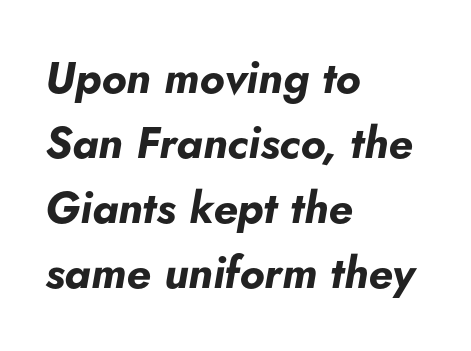
Q: Is the text bold? A: Yes.
Q: Is the text italic (slanted)? A: Yes, it leans right by about 5 degrees.
Q: Is the text underlined? A: No.
Q: How is the paragraph aligned? A: Left-aligned.
Q: Is the spacing between letters normal or unusually wide? A: Normal.
Q: Is the spacing between lines tight, normal or loose? A: Normal.
Q: Width (condensed, normal, or wide)? A: Normal.
Q: Stroke contrast? A: Low.
Q: x-height? A: Small.
Q: Monospaced? A: No.
